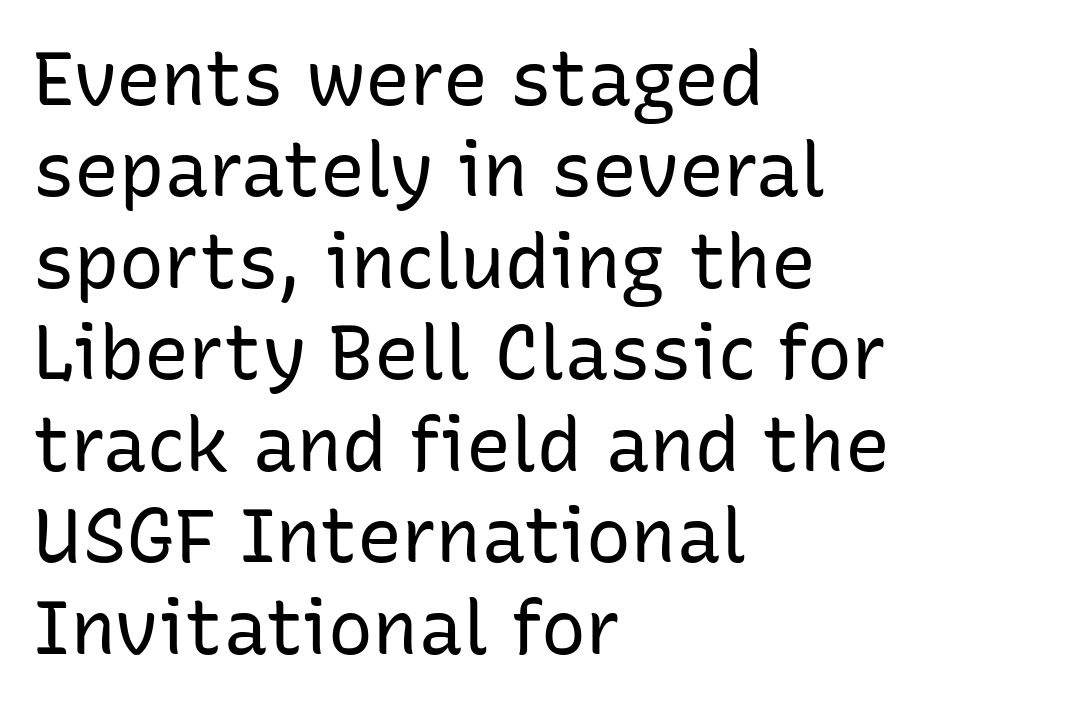
Q: Is the text bold? A: No.
Q: Is the text italic (slanted)? A: No, it is upright.
Q: Is the typeface a serif or a sans-serif typeface? A: Sans-serif.
Q: Is the text underlined? A: No.
Q: How is the paragraph aligned? A: Left-aligned.
Q: Is the spacing between letters normal or unusually wide? A: Normal.
Q: Width (condensed, normal, or wide)? A: Normal.
Q: Stroke contrast? A: Low.
Q: x-height? A: Medium.
Q: Monospaced? A: No.
